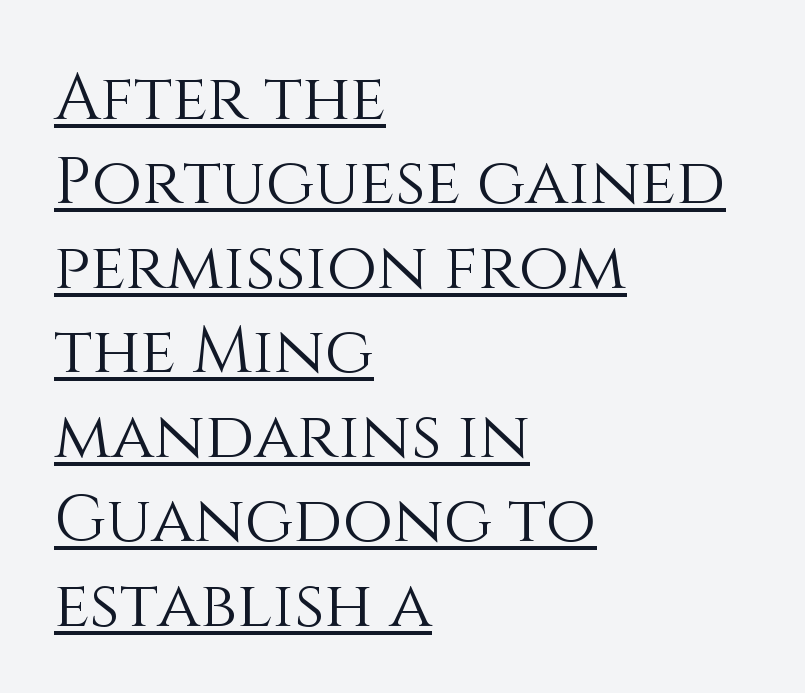
Q: Is the text bold? A: No.
Q: Is the text italic (slanted)? A: No, it is upright.
Q: Is the text underlined? A: Yes.
Q: How is the paragraph aligned? A: Left-aligned.
Q: Is the spacing between letters normal or unusually wide? A: Normal.
Q: Is the spacing between lines tight, normal or loose? A: Normal.
Q: Width (condensed, normal, or wide)? A: Normal.
Q: Stroke contrast? A: Medium.
Q: x-height? A: Large.
Q: Monospaced? A: No.
